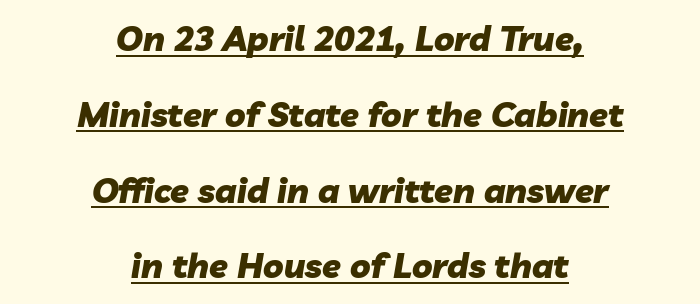
Q: Is the text bold? A: Yes.
Q: Is the text italic (slanted)? A: Yes, it leans right by about 10 degrees.
Q: Is the text underlined? A: Yes.
Q: How is the paragraph aligned? A: Centered.
Q: Is the spacing between letters normal or unusually wide? A: Normal.
Q: Is the spacing between lines tight, normal or loose? A: Loose.
Q: Width (condensed, normal, or wide)? A: Normal.
Q: Stroke contrast? A: Low.
Q: x-height? A: Medium.
Q: Monospaced? A: No.
